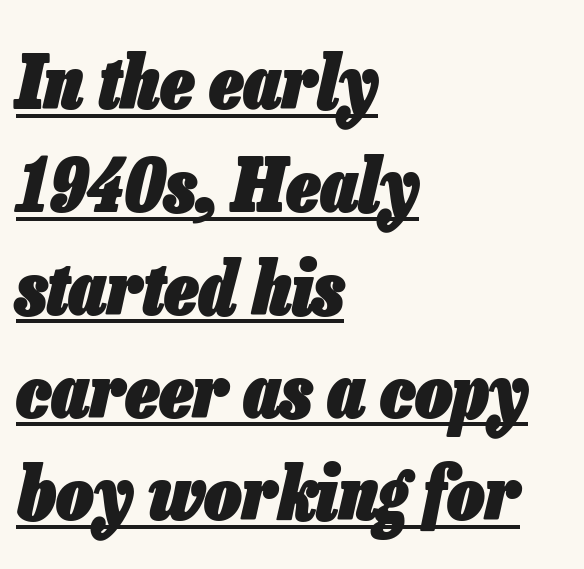
The image shows 74 px heavy, condensed type, italic (leaning right); set left-aligned, normal line spacing (1.39x), normal letter spacing, underlined; low stroke contrast and a medium x-height.
